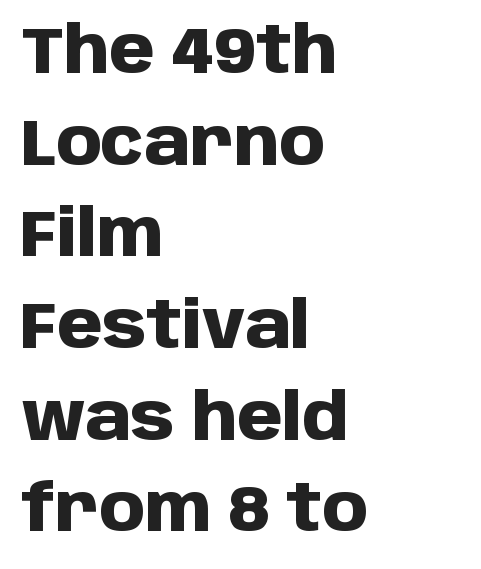
Q: Is the text bold? A: Yes.
Q: Is the text italic (slanted)? A: No, it is upright.
Q: Is the typeface a serif or a sans-serif typeface? A: Sans-serif.
Q: Is the text underlined? A: No.
Q: How is the paragraph aligned? A: Left-aligned.
Q: Is the spacing between letters normal or unusually wide? A: Normal.
Q: Is the spacing between lines tight, normal or loose? A: Normal.
Q: Width (condensed, normal, or wide)? A: Normal.
Q: Stroke contrast? A: Low.
Q: x-height? A: Large.
Q: Monospaced? A: No.
